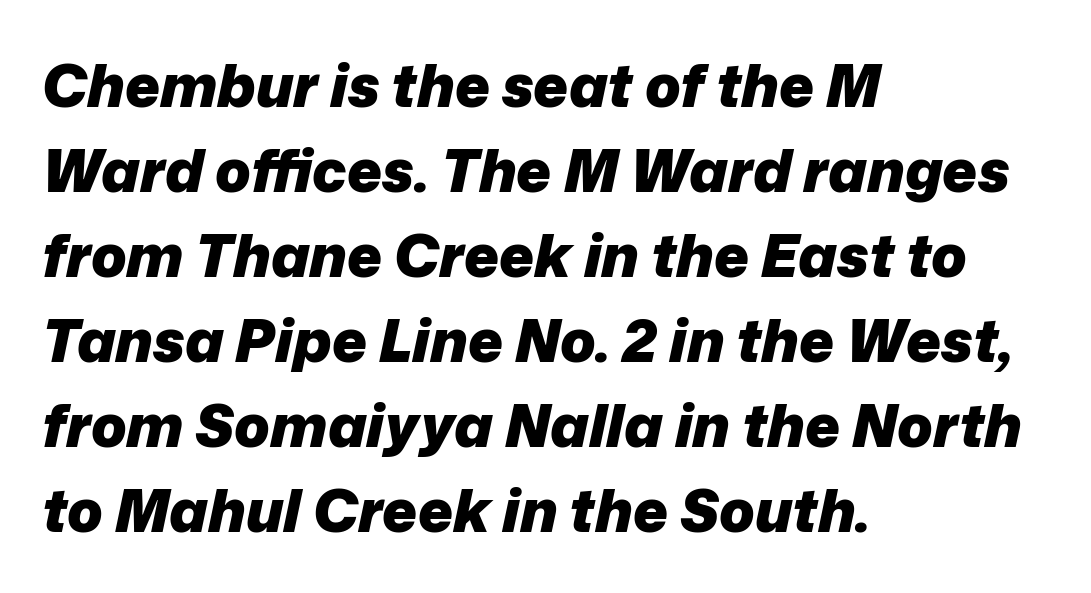
{"italic": "yes", "lean": "right", "slant_degrees": 12, "bold": "yes", "weight": "heavy", "width": "normal", "stroke_contrast": "low", "x_height": "medium", "monospaced": "no", "underline": "no", "align": "left", "line_spacing": "normal", "line_spacing_ratio": 1.44, "letter_spacing": "normal", "letter_spacing_em": 0.0, "glyph_px": 59}
